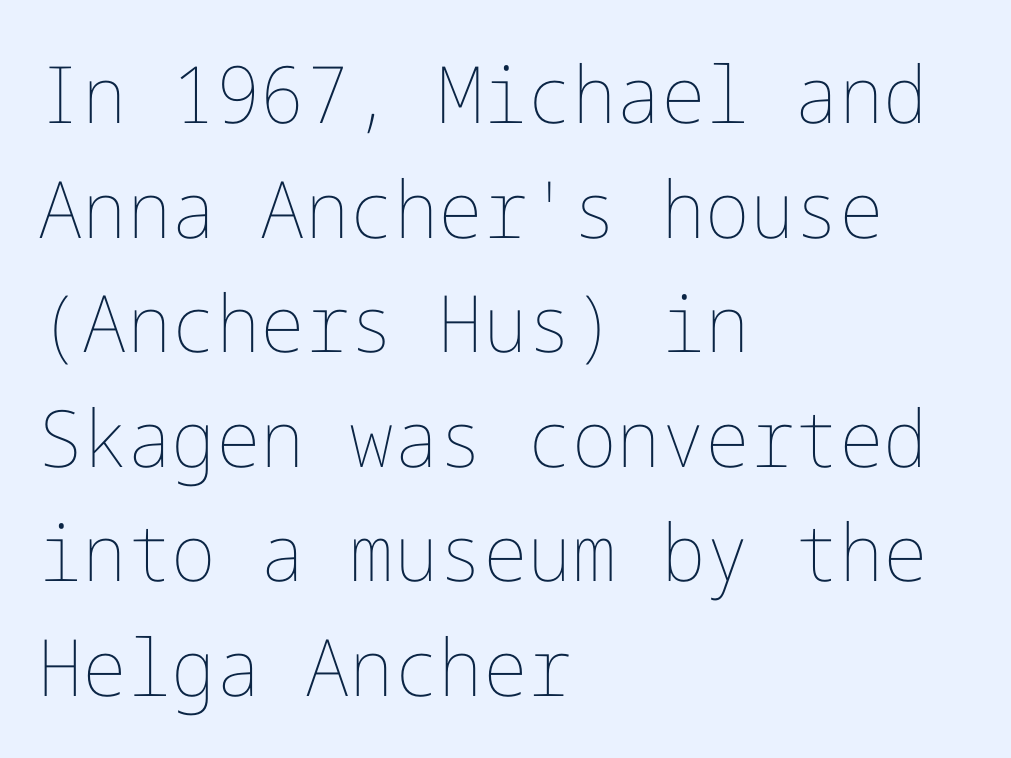
The image shows 79 px thin type, upright; set left-aligned, normal line spacing (1.45x), normal letter spacing, not underlined; low stroke contrast and a medium x-height.
